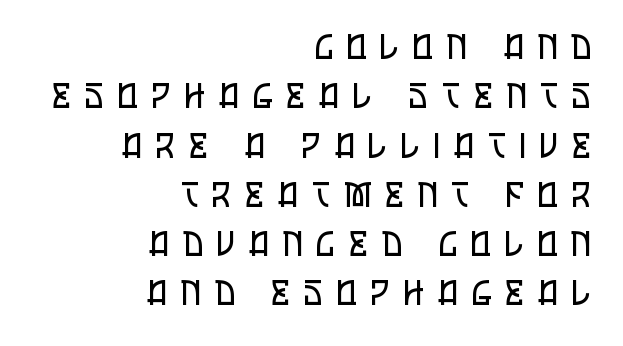
Q: Is the text bold? A: No.
Q: Is the text italic (slanted)? A: No, it is upright.
Q: Is the typeface a serif or a sans-serif typeface? A: Sans-serif.
Q: Is the text underlined? A: No.
Q: How is the paragraph aligned? A: Right-aligned.
Q: Is the spacing between letters normal or unusually wide? A: Unusually wide.
Q: Is the spacing between lines tight, normal or loose? A: Normal.
Q: Width (condensed, normal, or wide)? A: Condensed.
Q: Stroke contrast? A: Low.
Q: x-height? A: Large.
Q: Monospaced? A: No.
